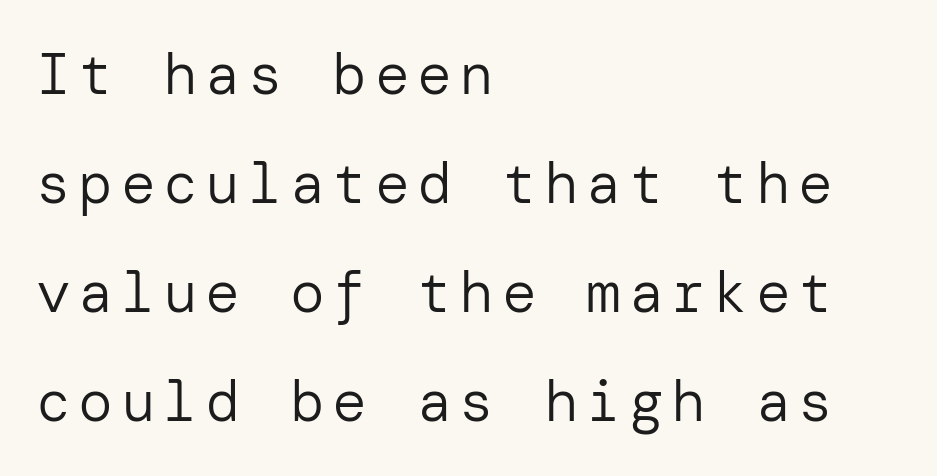
Q: Is the text bold? A: No.
Q: Is the text italic (slanted)? A: No, it is upright.
Q: Is the typeface a serif or a sans-serif typeface? A: Sans-serif.
Q: Is the text underlined? A: No.
Q: How is the paragraph aligned? A: Left-aligned.
Q: Width (condensed, normal, or wide)? A: Normal.
Q: Stroke contrast? A: Low.
Q: x-height? A: Medium.
